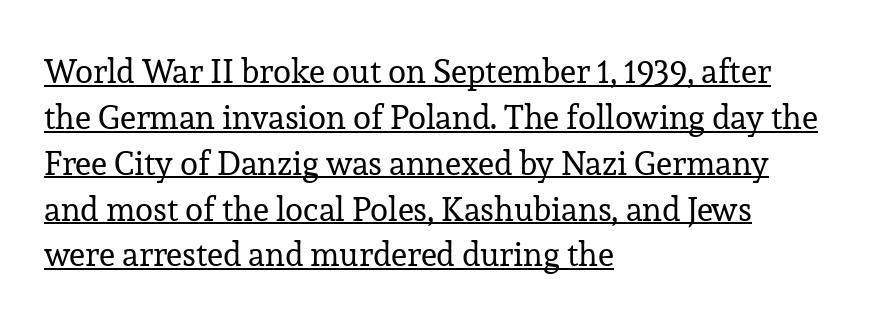
{"serif": "yes", "italic": "no", "bold": "no", "weight": "regular", "width": "normal", "stroke_contrast": "low", "x_height": "medium", "monospaced": "no", "underline": "yes", "align": "left", "line_spacing": "normal", "line_spacing_ratio": 1.39, "letter_spacing": "normal", "letter_spacing_em": 0.0, "glyph_px": 33}
